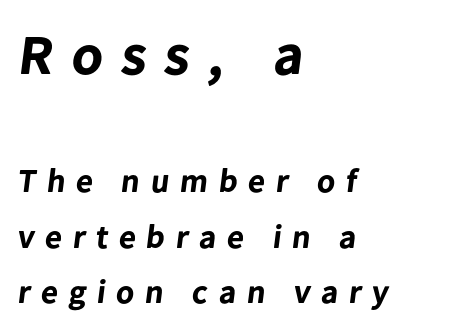
Q: Is the text bold? A: Yes.
Q: Is the typeface a serif or a sans-serif typeface? A: Sans-serif.
Q: Is the text underlined? A: No.
Q: How is the paragraph aligned? A: Left-aligned.
Q: Is the spacing between letters normal or unusually wide? A: Unusually wide.
Q: Is the spacing between lines tight, normal or loose? A: Normal.
Q: Which block of text is set in a larger size, the first (top) or the second (bottom)? A: The first (top) one.
Q: Width (condensed, normal, or wide)? A: Normal.
Q: Stroke contrast? A: Low.
Q: x-height? A: Medium.
Q: Monospaced? A: No.
